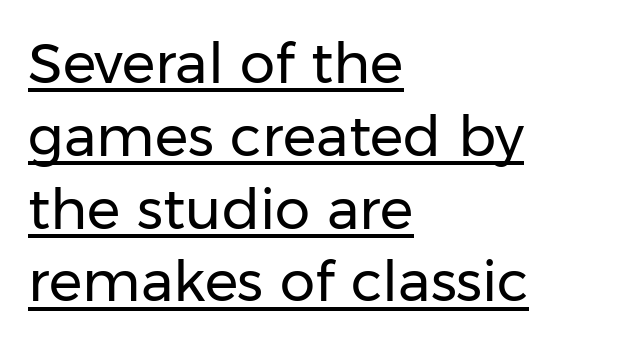
The image shows 56 px regular-weight sans-serif type, upright; set left-aligned, normal line spacing (1.3x), normal letter spacing, underlined; low stroke contrast and a medium x-height.
